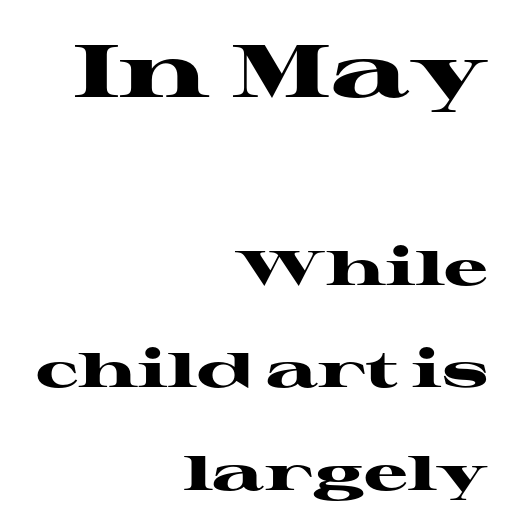
{"serif": "yes", "italic": "no", "bold": "yes", "weight": "heavy", "width": "wide", "stroke_contrast": "high", "x_height": "medium", "monospaced": "no", "underline": "no", "align": "right", "line_spacing": "loose", "line_spacing_ratio": 2.09, "letter_spacing": "normal", "letter_spacing_em": 0.0, "larger_block": "first", "size_ratio": 1.51, "glyph_px": 74}
